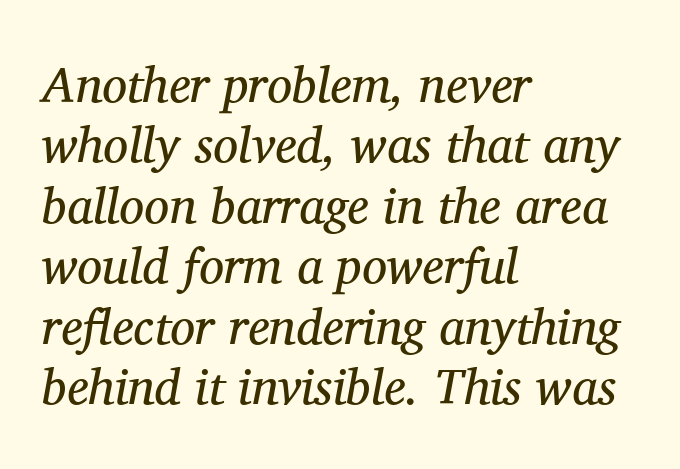
The type is set solid horizontally, with unmodified tracking. Letters rest on an invisible, unmarked baseline. What kind of face is this? One with serifs. Visually the block forms a straight wall on the left and a jagged coastline on the right. The glyphs look as if they've been sheared to an angle. The letters advance in unequal steps, a hallmark of proportional type.
